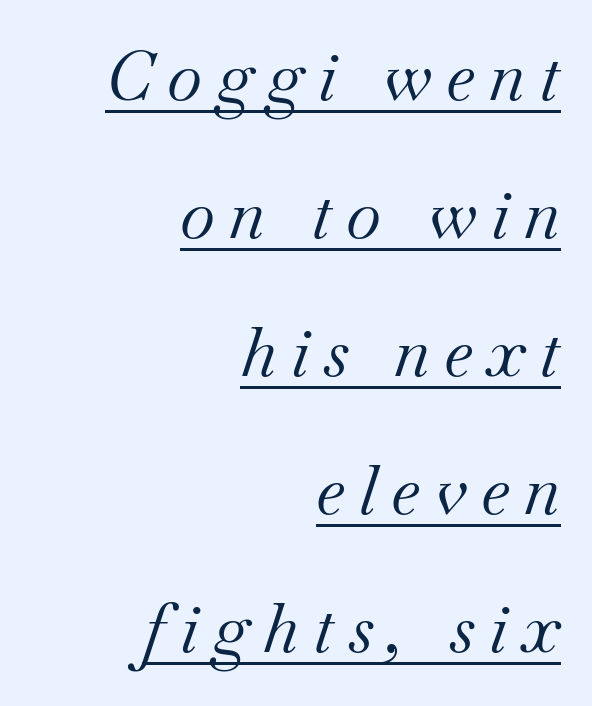
{"serif": "yes", "italic": "yes", "lean": "right", "slant_degrees": 18, "bold": "no", "weight": "regular", "width": "normal", "stroke_contrast": "medium", "x_height": "small", "monospaced": "no", "underline": "yes", "align": "right", "line_spacing": "loose", "line_spacing_ratio": 2.03, "letter_spacing": "wide", "letter_spacing_em": 0.21, "glyph_px": 68}
